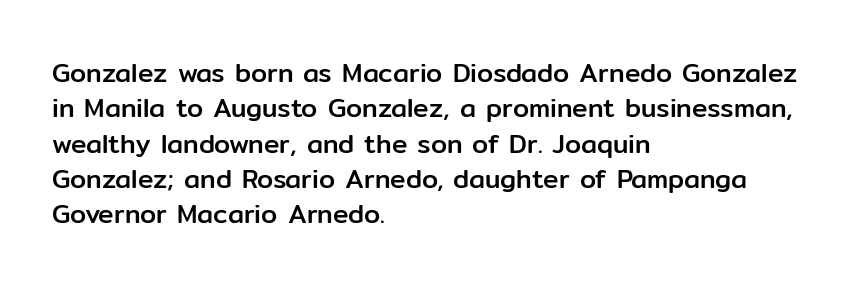
The passage shown stacks its lines at a standard gap. These lines stack with their left ends in a neat column. A roman cut, with each character standing at attention. Caption: standard tracking, unaltered. Words float on clear page, feet unadorned.
